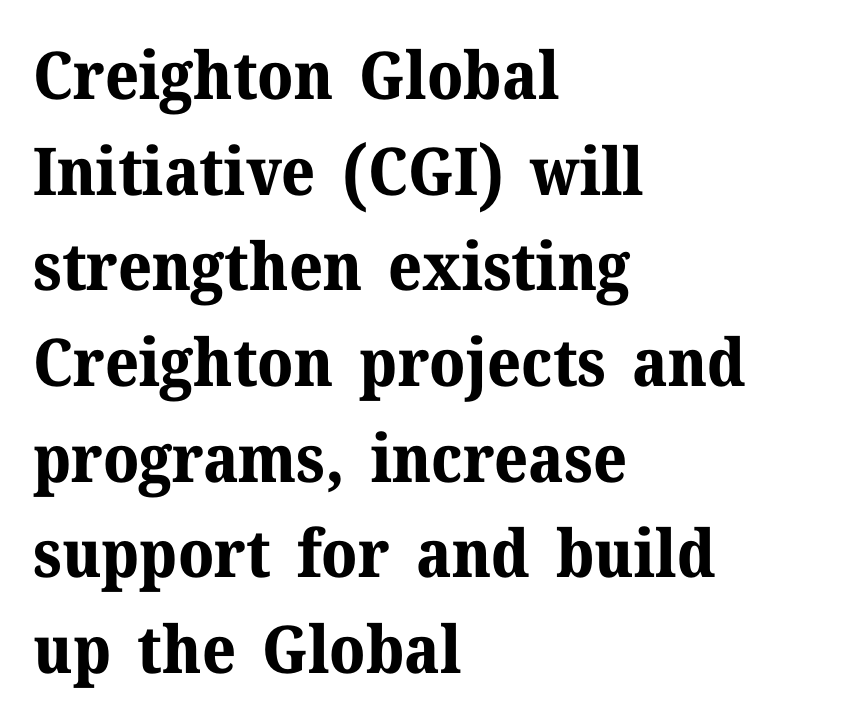
{"serif": "yes", "italic": "no", "bold": "yes", "weight": "bold", "width": "normal", "stroke_contrast": "medium", "x_height": "medium", "monospaced": "no", "underline": "no", "align": "left", "line_spacing": "normal", "line_spacing_ratio": 1.45, "letter_spacing": "normal", "letter_spacing_em": 0.0, "glyph_px": 66}
